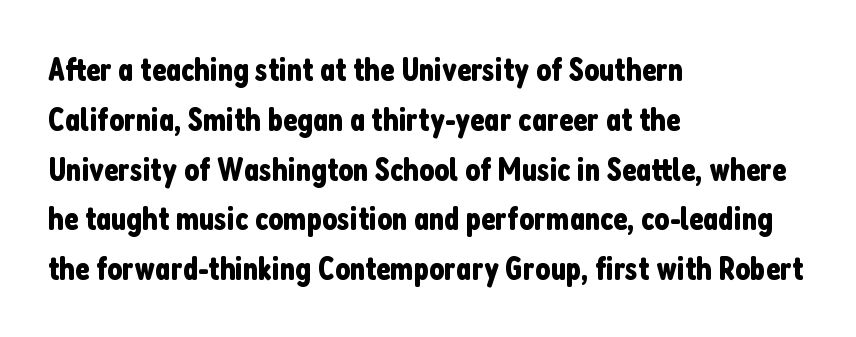
{"serif": "no", "italic": "no", "width": "condensed", "stroke_contrast": "low", "x_height": "medium", "monospaced": "no", "underline": "no", "align": "left", "line_spacing": "normal", "line_spacing_ratio": 1.51, "letter_spacing": "normal", "letter_spacing_em": 0.0, "glyph_px": 33}
